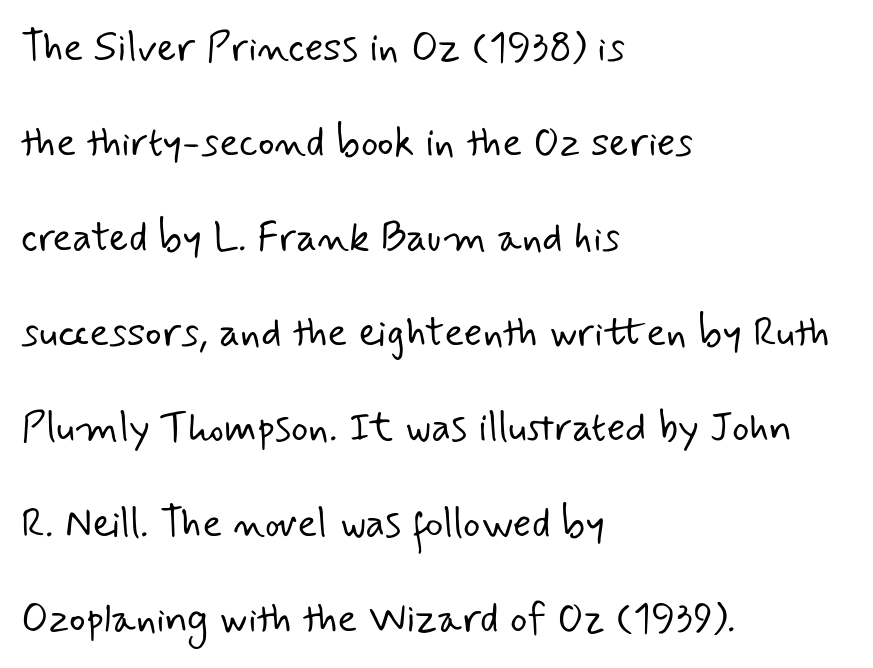
The image shows 41 px light sans-serif type; set left-aligned, loose line spacing (2.32x), normal letter spacing, not underlined; low stroke contrast and a small x-height.
